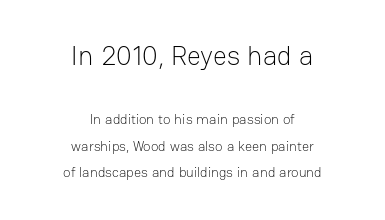
Q: Is the text bold? A: No.
Q: Is the text italic (slanted)? A: No, it is upright.
Q: Is the text underlined? A: No.
Q: How is the paragraph aligned? A: Centered.
Q: Is the spacing between letters normal or unusually wide? A: Normal.
Q: Which block of text is set in a larger size, the first (top) or the second (bottom)? A: The first (top) one.
